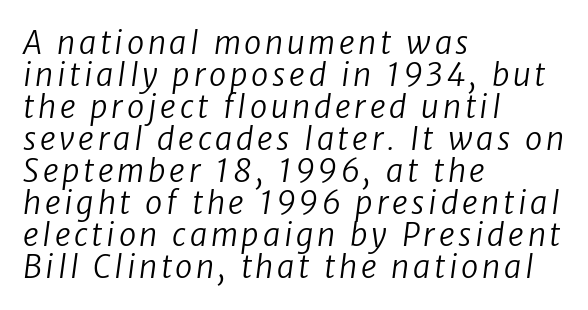
Q: Is the text bold? A: No.
Q: Is the typeface a serif or a sans-serif typeface? A: Sans-serif.
Q: Is the text underlined? A: No.
Q: How is the paragraph aligned? A: Left-aligned.
Q: Is the spacing between lines tight, normal or loose? A: Tight.
Q: Width (condensed, normal, or wide)? A: Normal.
Q: Stroke contrast? A: Low.
Q: x-height? A: Medium.
Q: Monospaced? A: No.
